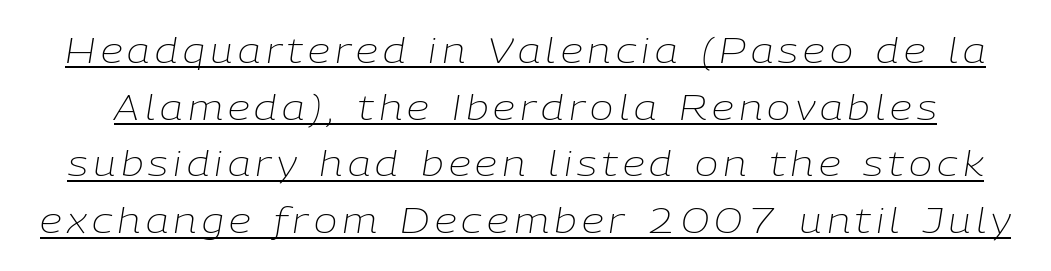
Has an underline been added? It has. The passage shown is typed in a proportional face where columns would drift. Does the lettering tilt? It does — this is italic. Stem width sits at or under what a default text font uses. Is there much room between lines? A standard amount, neither cramped nor airy.
